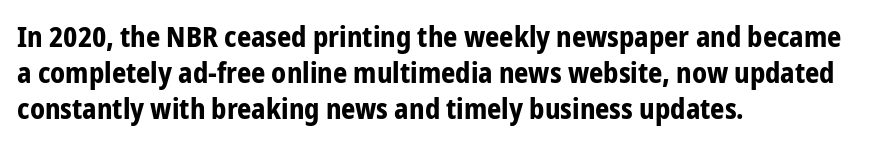
Q: Is the text bold? A: Yes.
Q: Is the text italic (slanted)? A: No, it is upright.
Q: Is the typeface a serif or a sans-serif typeface? A: Sans-serif.
Q: Is the text underlined? A: No.
Q: How is the paragraph aligned? A: Left-aligned.
Q: Is the spacing between letters normal or unusually wide? A: Normal.
Q: Is the spacing between lines tight, normal or loose? A: Normal.
Q: Width (condensed, normal, or wide)? A: Condensed.
Q: Stroke contrast? A: Low.
Q: x-height? A: Medium.
Q: Monospaced? A: No.
